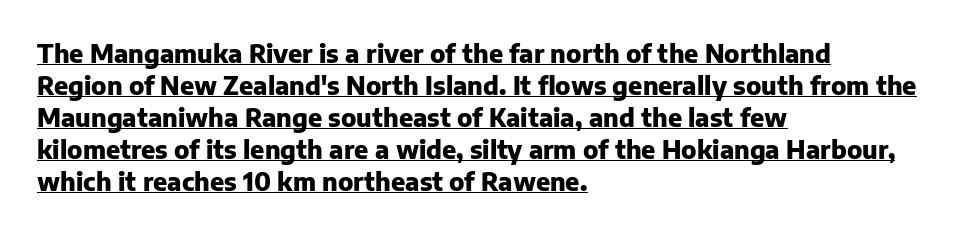
Q: Is the text bold? A: Yes.
Q: Is the text italic (slanted)? A: No, it is upright.
Q: Is the text underlined? A: Yes.
Q: How is the paragraph aligned? A: Left-aligned.
Q: Is the spacing between letters normal or unusually wide? A: Normal.
Q: Is the spacing between lines tight, normal or loose? A: Normal.
